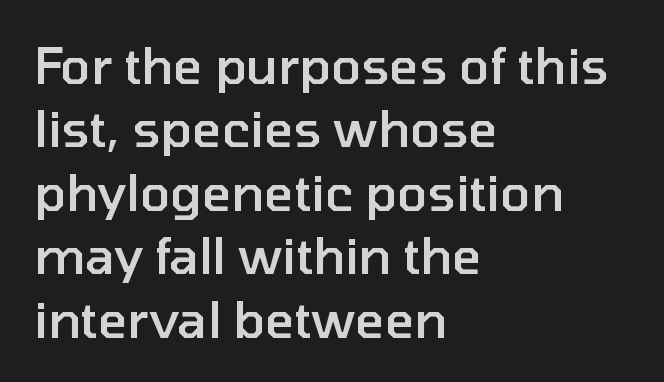
The face used here is rendered with its standard letterfit. A student would call this left alignment; a typographer would say flush left, rag right. This is the regular roman posture of the typeface. The words here are not underlined.
